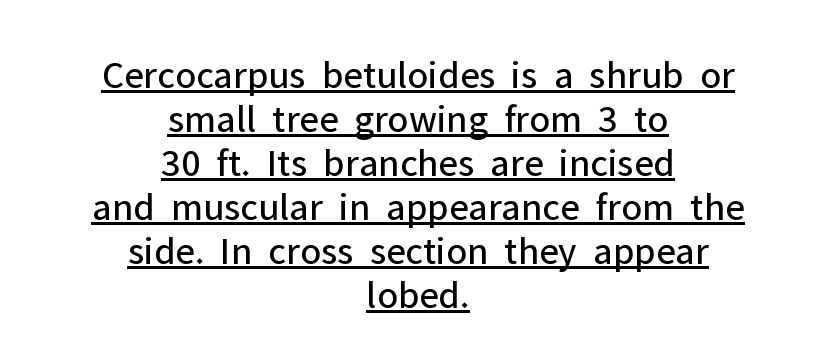
The image shows 40 px regular-weight sans-serif type, upright; set centered, tight line spacing (1.1x), normal letter spacing, underlined; low stroke contrast and a medium x-height.
